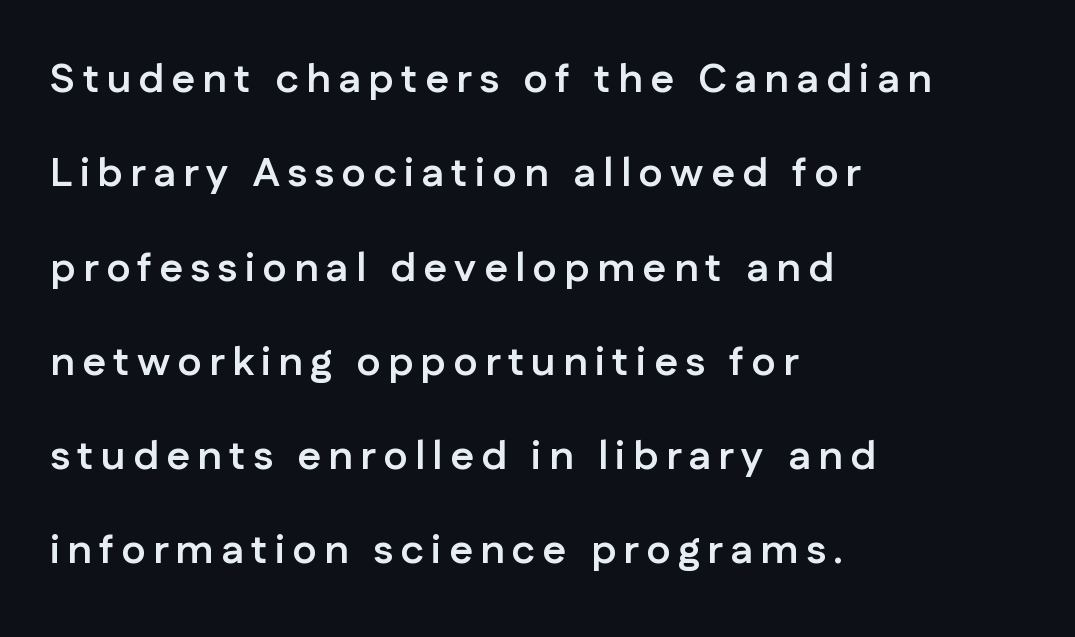
{"serif": "no", "italic": "no", "bold": "yes", "weight": "semibold", "width": "normal", "stroke_contrast": "low", "x_height": "medium", "monospaced": "no", "underline": "no", "align": "left", "line_spacing": "loose", "line_spacing_ratio": 2.3, "glyph_px": 41}
